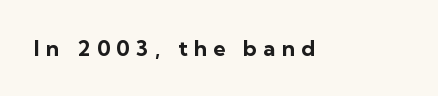
These lines have a slow, spaced-out rhythm from letter to letter. Do the letters lean? They stand straight. The space beneath each line is pristine and unruled. As a designer I'd log this as weight 700, bold.
